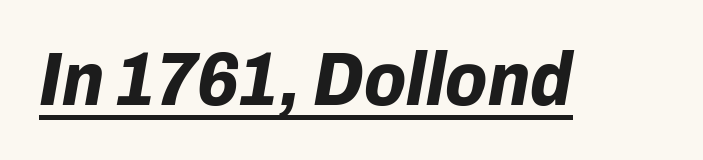
Thick stems and heavy bowls — unmistakably bold. The horizontal fit of the characters is conventional and even. A typographer would call this underscored text. Observe the lean: these are italic letterforms. Here the designer chose a conventional face with non-uniform glyph widths.
